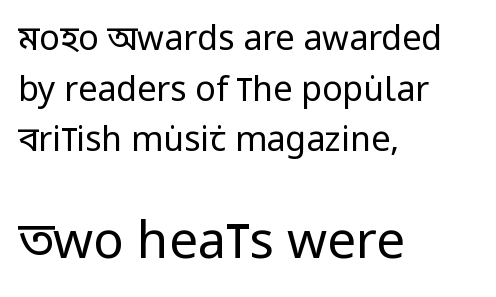
{"serif": "no", "italic": "no", "bold": "no", "weight": "regular", "width": "condensed", "stroke_contrast": "low", "x_height": "large", "monospaced": "no", "underline": "no", "align": "left", "line_spacing": "normal", "line_spacing_ratio": 1.49, "letter_spacing": "normal", "letter_spacing_em": 0.0, "larger_block": "second", "size_ratio": 1.5, "glyph_px": 51}
